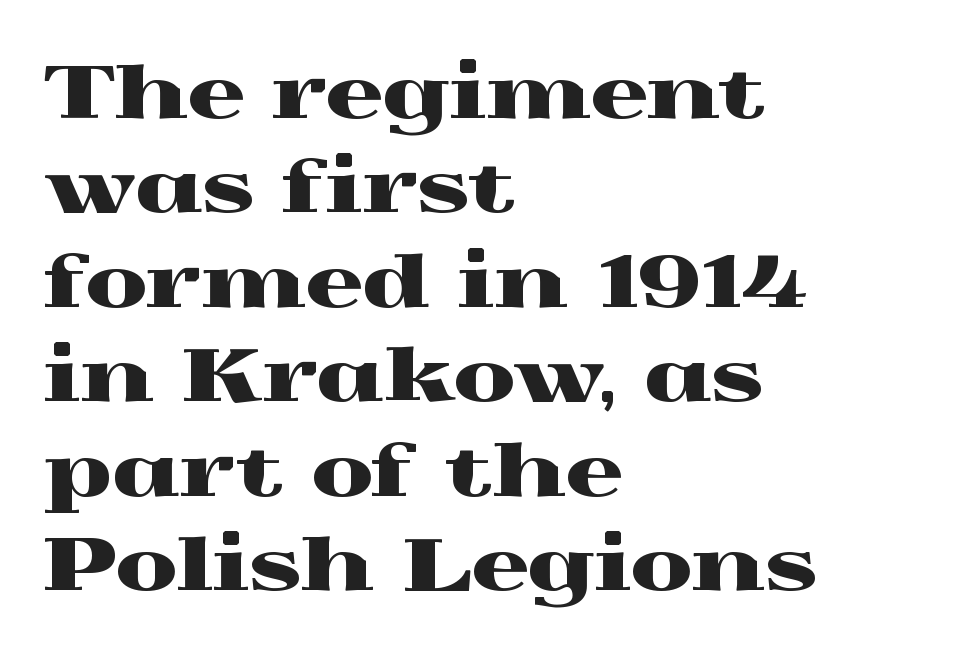
A typesetter would call this zero additional tracking. The setting favours the left margin, as ordinary paragraphs usually do. Looks like regular typesetting: each glyph gets only the width it needs. Vertically, the passage feels balanced, rows spaced as you'd expect. The typography opts for an upright posture over an oblique one. Only glyphs here, with clear space below each row.
